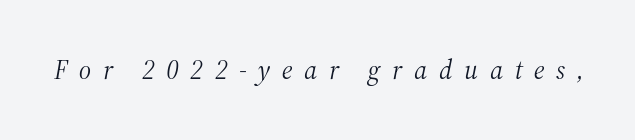
The image shows 27 px text type, italic (leaning right); set unusually wide letter spacing (+0.43 em), not underlined.
